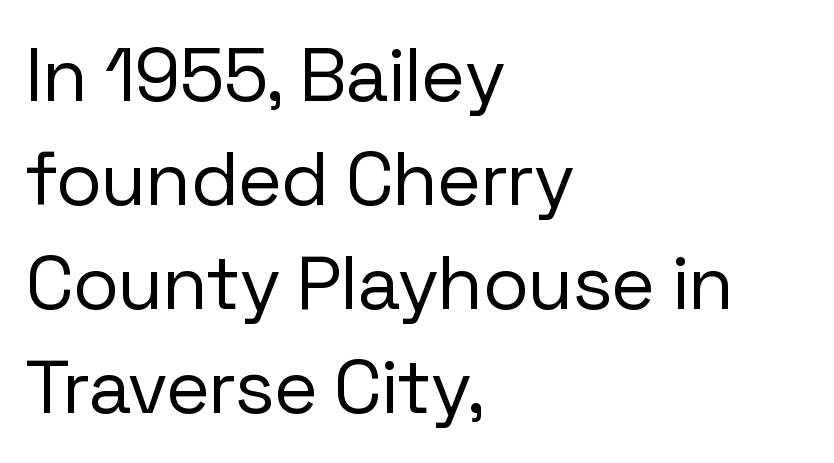
Glance below the letters and you will spot only blank space. The compositor pushed each line to the left boundary. The axis of the letterforms is exactly vertical. Short note: letters normally spaced. The passage shown stacks its lines at a standard gap. The rendering uses natural spacing where letterforms have individual widths.
